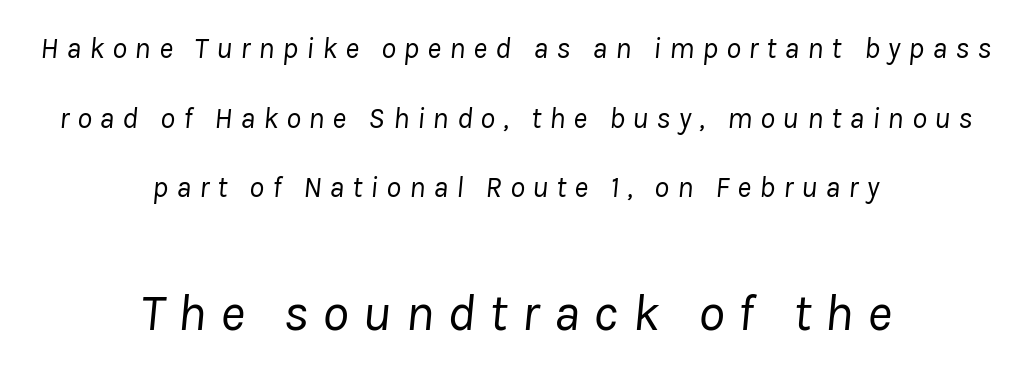
The image shows 53 px regular-weight type, italic (leaning right); set centered, loose line spacing (2.32x), unusually wide letter spacing (+0.26 em), not underlined; the second (bottom) block is 1.77x larger; low stroke contrast and a medium x-height.
